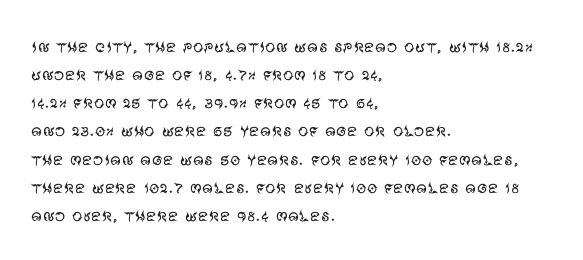
{"italic": "no", "bold": "no", "underline": "no", "align": "left", "line_spacing": "normal", "line_spacing_ratio": 1.34, "letter_spacing": "normal", "letter_spacing_em": 0.0, "glyph_px": 21}
